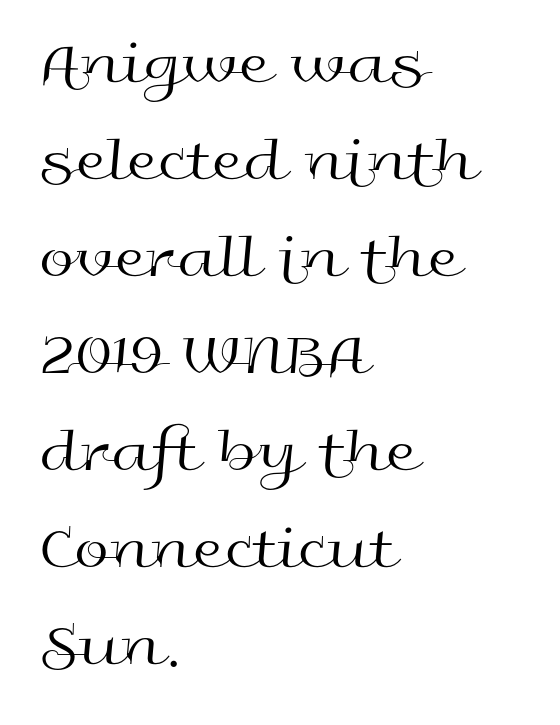
The image shows 63 px regular-weight, wide sans-serif type, upright; set left-aligned, normal line spacing (1.54x), normal letter spacing, not underlined; a medium x-height.
